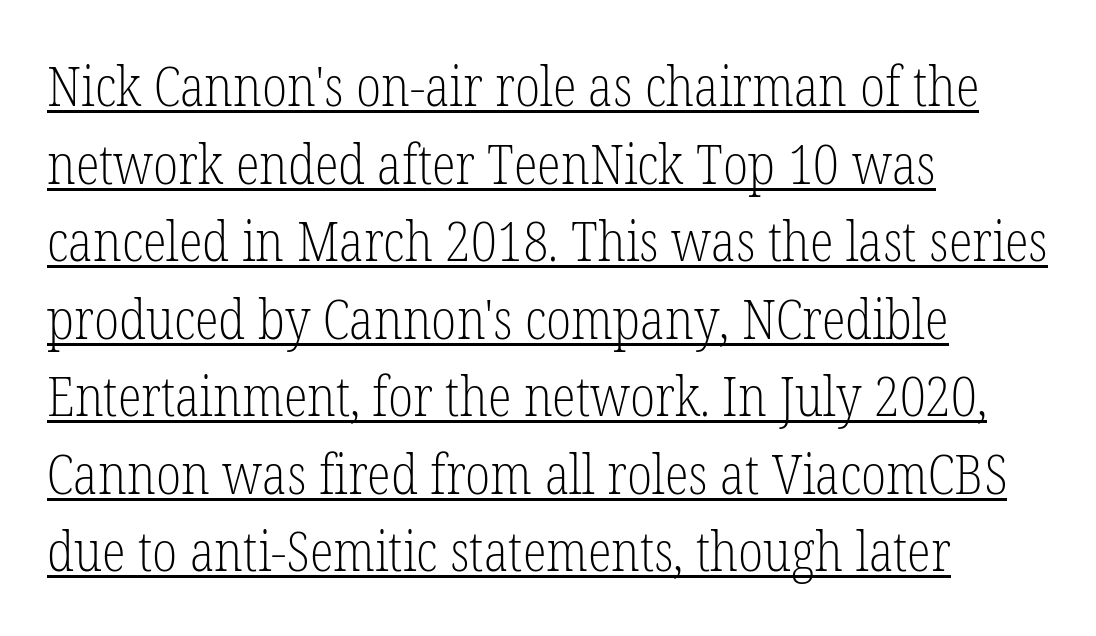
These characters rest on top of a visible drawn line. Small tapered or slab feet sit at the stroke ends, so this counts as serif. The type sits square on the baseline with zero lean. The line-height multiplier appears to be the usual default.
